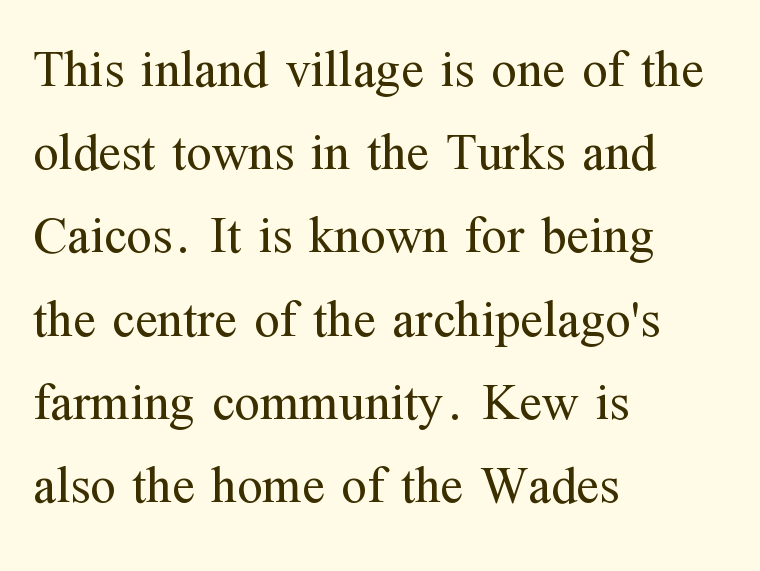
These lines are rendered in a variable-pitch font. Is the block centered? No — it sits flush against the left margin. Does the lettering tilt? It doesn't — this is upright. Inter-character spacing is left at the font's built-in metrics.
